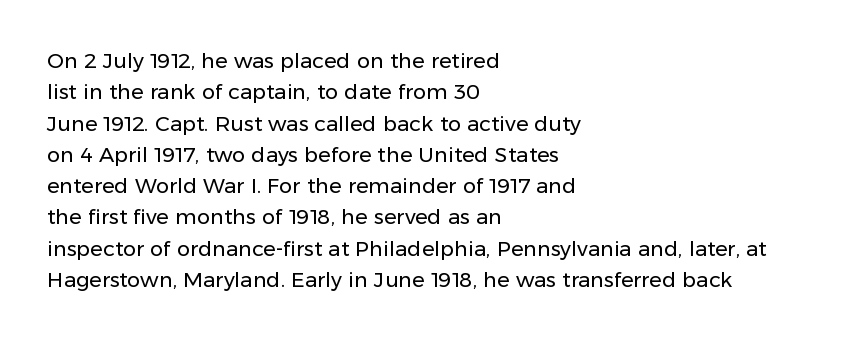
{"italic": "no", "bold": "no", "underline": "no", "align": "left", "line_spacing": "normal", "line_spacing_ratio": 1.49, "letter_spacing": "normal", "letter_spacing_em": 0.0, "glyph_px": 21}
